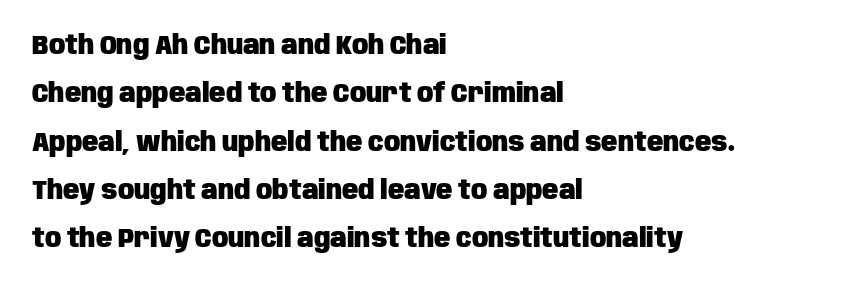
{"italic": "no", "bold": "yes", "underline": "no", "align": "left", "line_spacing_ratio": 1.79, "letter_spacing": "normal", "letter_spacing_em": 0.0, "glyph_px": 27}
